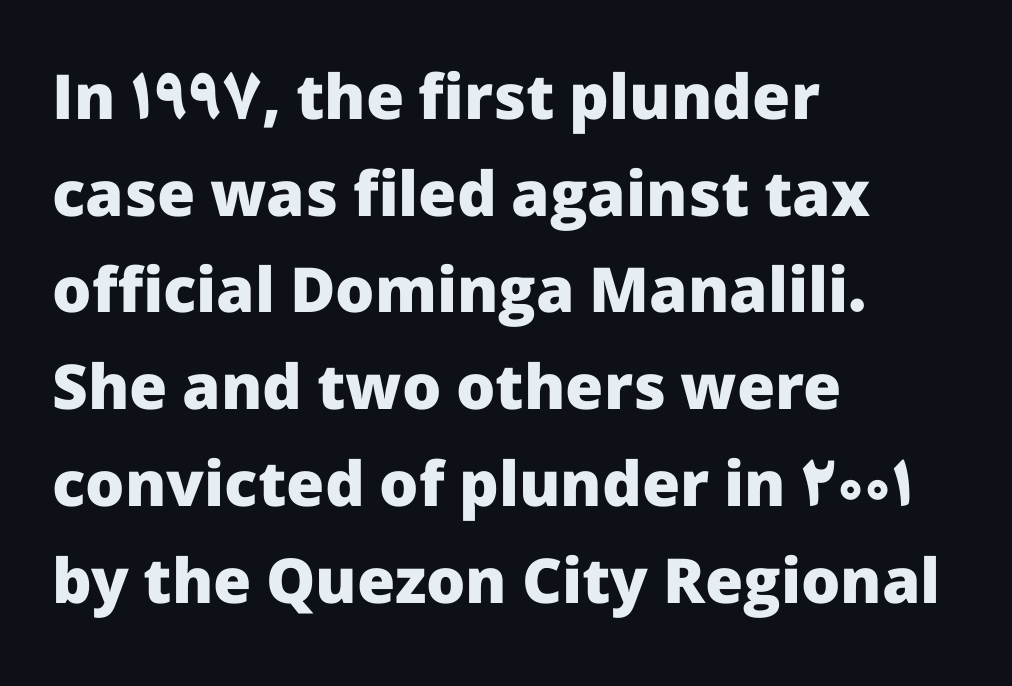
How are the letters spaced? Ordinarily, with no added tracking. The gap between lines stays unmarked. Stroke terminals: plain, sans-serif. Interline gaps are of average width in this sample. Is the block centered? No — it sits flush against the left margin. You can tell it's not italic because the verticals are truly vertical.
